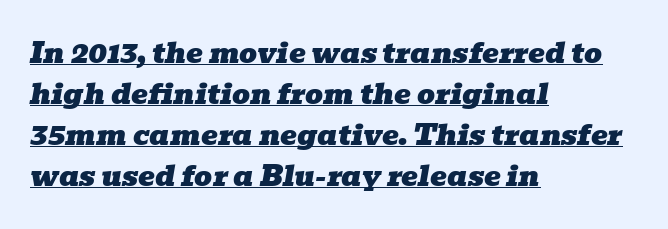
Q: Is the text italic (slanted)? A: Yes, it leans right by about 10 degrees.
Q: Is the typeface a serif or a sans-serif typeface? A: Serif.
Q: Is the text underlined? A: Yes.
Q: How is the paragraph aligned? A: Left-aligned.
Q: Is the spacing between letters normal or unusually wide? A: Normal.
Q: Is the spacing between lines tight, normal or loose? A: Normal.
Q: Width (condensed, normal, or wide)? A: Wide.
Q: Stroke contrast? A: Low.
Q: x-height? A: Medium.
Q: Monospaced? A: No.
